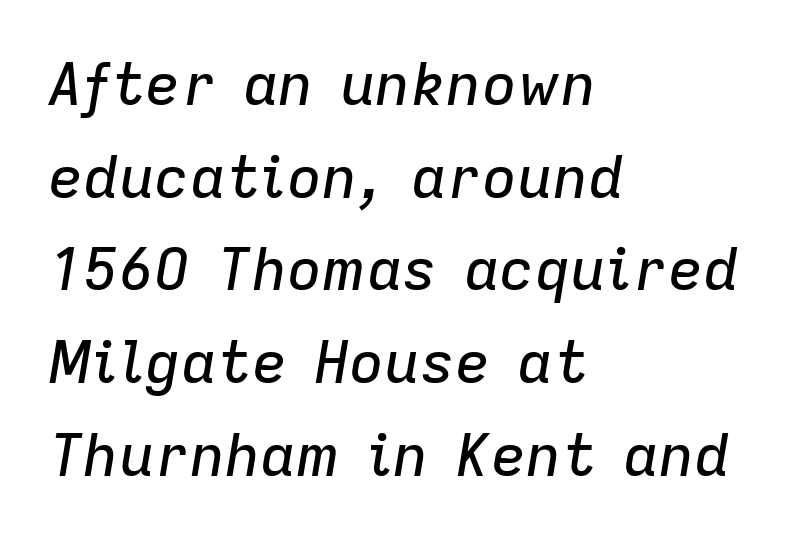
Q: Is the text italic (slanted)? A: Yes, it leans right by about 9 degrees.
Q: Is the text underlined? A: No.
Q: How is the paragraph aligned? A: Left-aligned.
Q: Is the spacing between letters normal or unusually wide? A: Normal.
Q: Is the spacing between lines tight, normal or loose? A: Normal.
Q: Width (condensed, normal, or wide)? A: Normal.
Q: Stroke contrast? A: Low.
Q: x-height? A: Medium.
Q: Monospaced? A: No.
